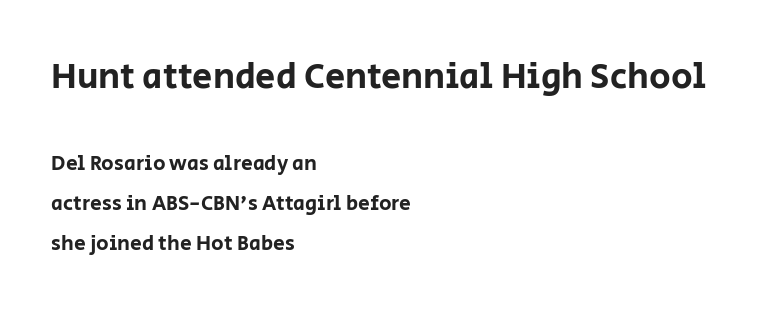
{"serif": "no", "italic": "no", "width": "normal", "stroke_contrast": "low", "x_height": "large", "monospaced": "no", "underline": "no", "align": "left", "line_spacing": "loose", "line_spacing_ratio": 1.9, "letter_spacing": "normal", "letter_spacing_em": 0.0, "larger_block": "first", "size_ratio": 1.71, "glyph_px": 36}
